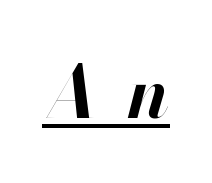
{"italic": "yes", "lean": "right", "slant_degrees": 13, "bold": "yes", "weight": "bold", "width": "normal", "stroke_contrast": "high", "x_height": "small", "monospaced": "no", "underline": "yes", "letter_spacing": "wide", "letter_spacing_em": 0.38, "glyph_px": 73}
